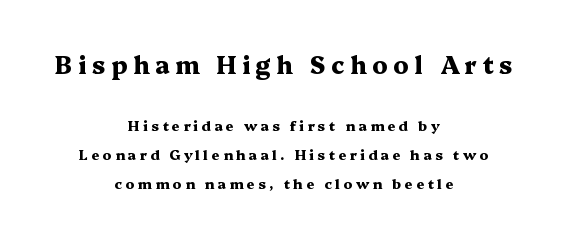
You could fit nearly another row in the gap between these rows. The upper block of text is set noticeably larger than the block beneath it. As a designer I'd log this as weight 700, bold. Posture: vertical.
